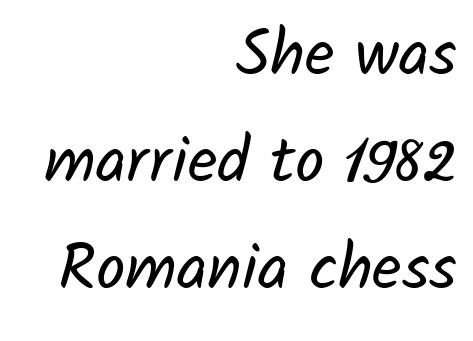
Q: Is the text bold? A: No.
Q: Is the typeface a serif or a sans-serif typeface? A: Sans-serif.
Q: Is the text underlined? A: No.
Q: How is the paragraph aligned? A: Right-aligned.
Q: Is the spacing between letters normal or unusually wide? A: Normal.
Q: Is the spacing between lines tight, normal or loose? A: Normal.
Q: Width (condensed, normal, or wide)? A: Normal.
Q: Stroke contrast? A: Low.
Q: x-height? A: Medium.
Q: Monospaced? A: No.
